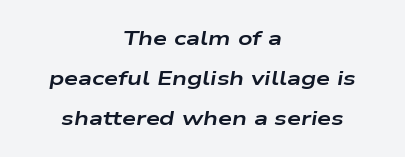
The image shows 20 px bold type, italic (leaning right); set centered, loose line spacing (2.0x), normal letter spacing, not underlined.
